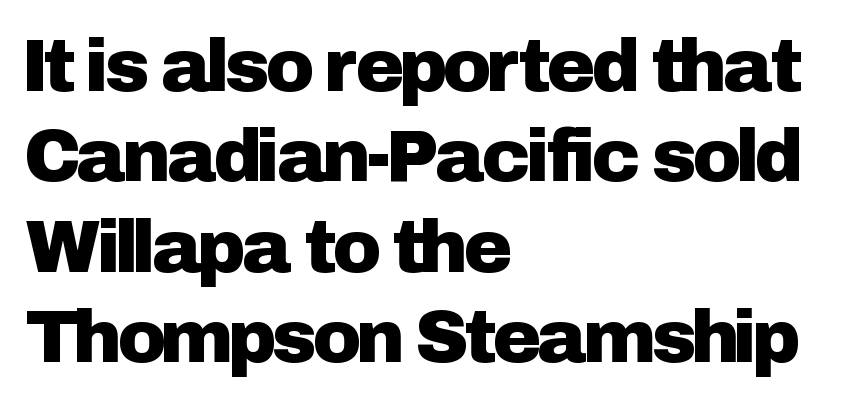
{"serif": "no", "italic": "no", "width": "normal", "stroke_contrast": "low", "x_height": "medium", "monospaced": "no", "underline": "no", "align": "left", "line_spacing_ratio": 1.22, "letter_spacing": "normal", "letter_spacing_em": 0.0, "glyph_px": 74}
